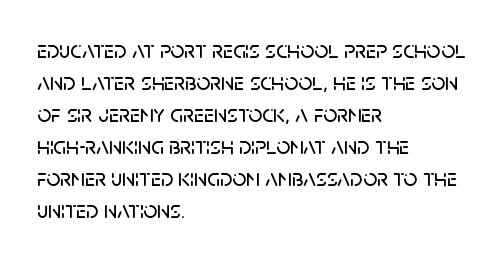
Q: Is the text italic (slanted)? A: No, it is upright.
Q: Is the text underlined? A: No.
Q: How is the paragraph aligned? A: Left-aligned.
Q: Is the spacing between letters normal or unusually wide? A: Normal.
Q: Is the spacing between lines tight, normal or loose? A: Normal.
